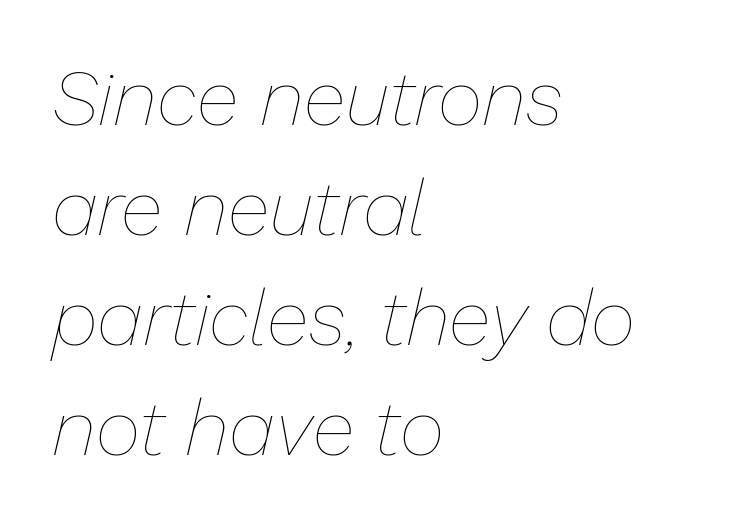
Vertical spacing — default. The rendering anchors every line to the left-hand side. The letters advance in unequal steps, a hallmark of proportional type. If you drew a line through each stem, it would be angled. This sample uses plain, unmodified letter spacing. Ink coverage per letter is moderate at most.
